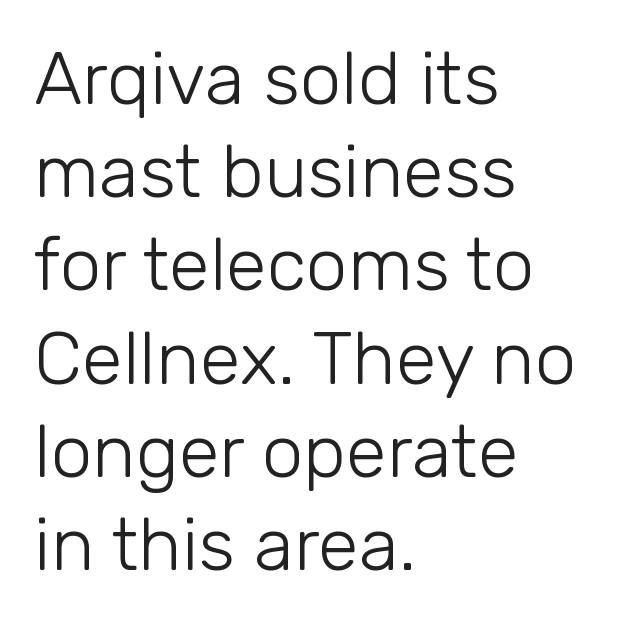
Q: Is the text bold? A: No.
Q: Is the text italic (slanted)? A: No, it is upright.
Q: Is the typeface a serif or a sans-serif typeface? A: Sans-serif.
Q: Is the text underlined? A: No.
Q: How is the paragraph aligned? A: Left-aligned.
Q: Is the spacing between letters normal or unusually wide? A: Normal.
Q: Is the spacing between lines tight, normal or loose? A: Normal.
Q: Width (condensed, normal, or wide)? A: Normal.
Q: Stroke contrast? A: Low.
Q: x-height? A: Medium.
Q: Monospaced? A: No.
